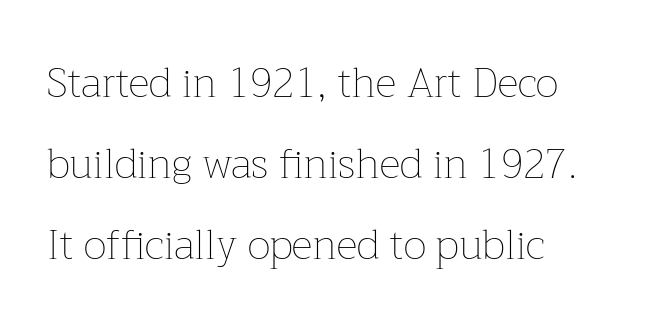
Q: Is the text bold? A: No.
Q: Is the text italic (slanted)? A: No, it is upright.
Q: Is the text underlined? A: No.
Q: Is the spacing between letters normal or unusually wide? A: Normal.
Q: Is the spacing between lines tight, normal or loose? A: Loose.
Q: Width (condensed, normal, or wide)? A: Normal.
Q: Stroke contrast? A: Low.
Q: x-height? A: Medium.
Q: Monospaced? A: No.
